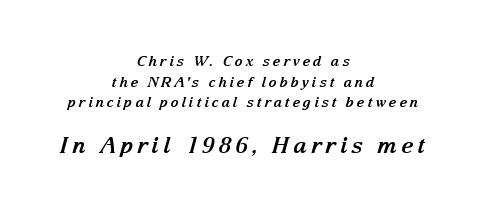
Q: Is the text bold? A: Yes.
Q: Is the text italic (slanted)? A: Yes, it leans right by about 15 degrees.
Q: Is the text underlined? A: No.
Q: How is the paragraph aligned? A: Centered.
Q: Is the spacing between lines tight, normal or loose? A: Normal.
Q: Which block of text is set in a larger size, the first (top) or the second (bottom)? A: The second (bottom) one.
